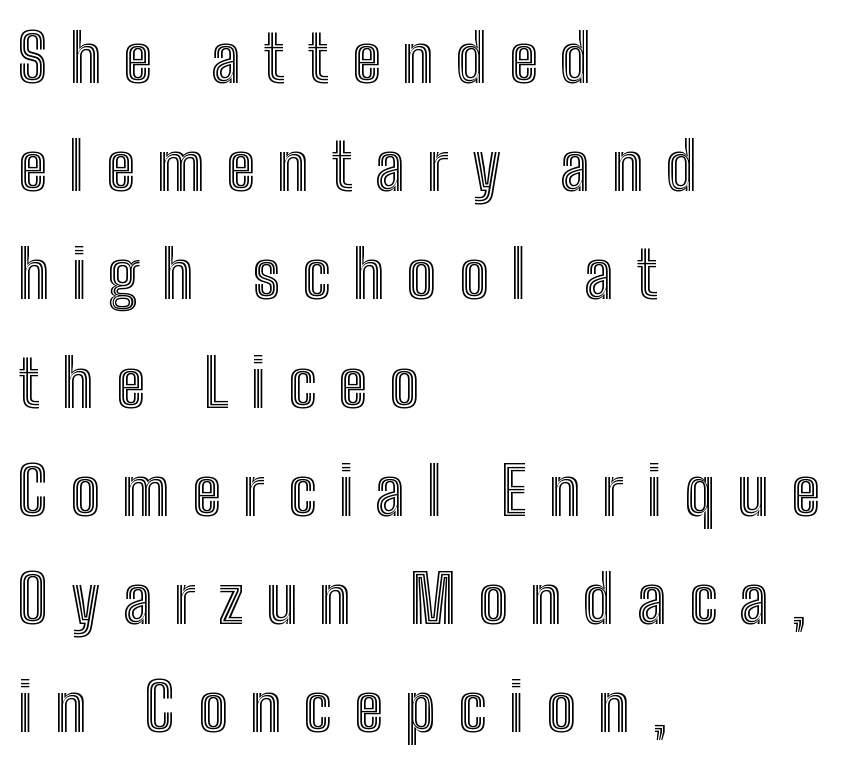
The image shows 66 px condensed type, upright; set left-aligned, normal line spacing (1.64x), unusually wide letter spacing (+0.34 em), not underlined; a medium x-height.
